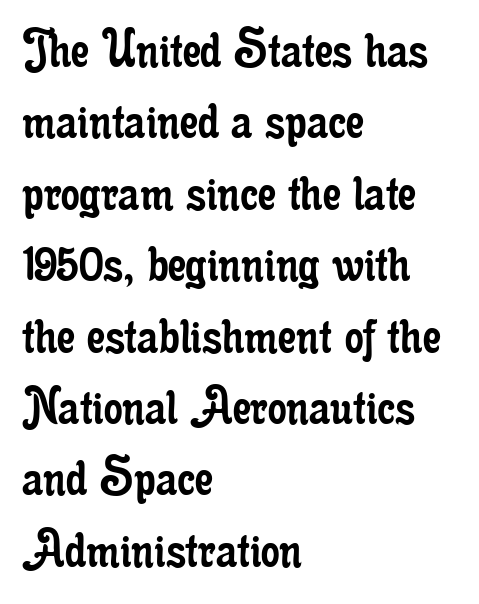
{"serif": "yes", "italic": "no", "bold": "no", "weight": "regular", "width": "condensed", "stroke_contrast": "low", "x_height": "small", "monospaced": "no", "underline": "no", "align": "left", "line_spacing_ratio": 1.21, "letter_spacing": "normal", "letter_spacing_em": 0.0, "glyph_px": 59}
